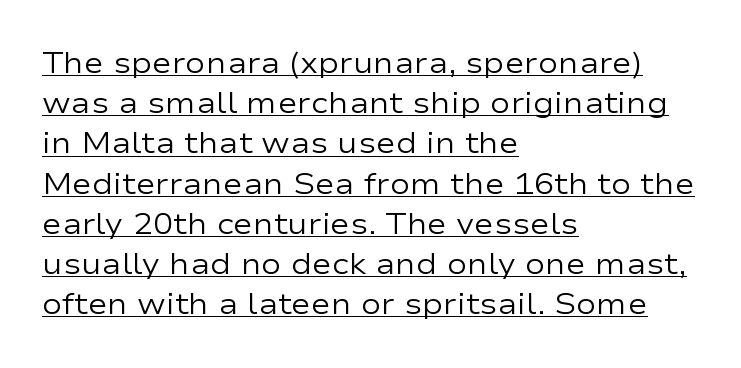
Q: Is the text bold? A: No.
Q: Is the text italic (slanted)? A: No, it is upright.
Q: Is the typeface a serif or a sans-serif typeface? A: Sans-serif.
Q: Is the text underlined? A: Yes.
Q: How is the paragraph aligned? A: Left-aligned.
Q: Is the spacing between letters normal or unusually wide? A: Normal.
Q: Is the spacing between lines tight, normal or loose? A: Normal.
Q: Width (condensed, normal, or wide)? A: Wide.
Q: Stroke contrast? A: Low.
Q: x-height? A: Medium.
Q: Monospaced? A: No.
